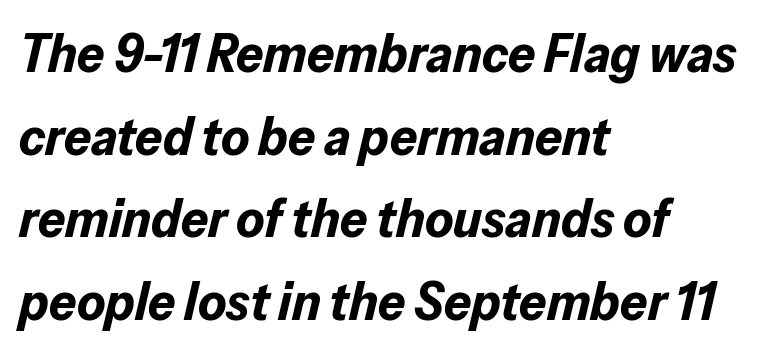
The gaps between neighbouring characters are ordinary and unremarkable. Glance below the letters and you will spot only blank space. Each new line begins a customary step beneath the previous one. On the weight axis this lands at bold, roughly 700. Observe the lean: these are italic letterforms. Caption: multi-line text, flush left, ragged right.
